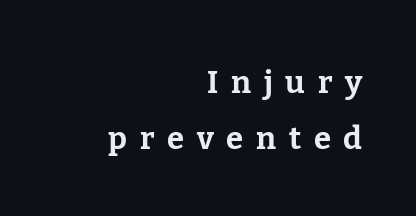
The letters are spread apart with noticeably loose tracking. Nobody drew a line under any word here. Do the letters lean? They stand straight. Proportional: the letters do not fall into vertical columns.
